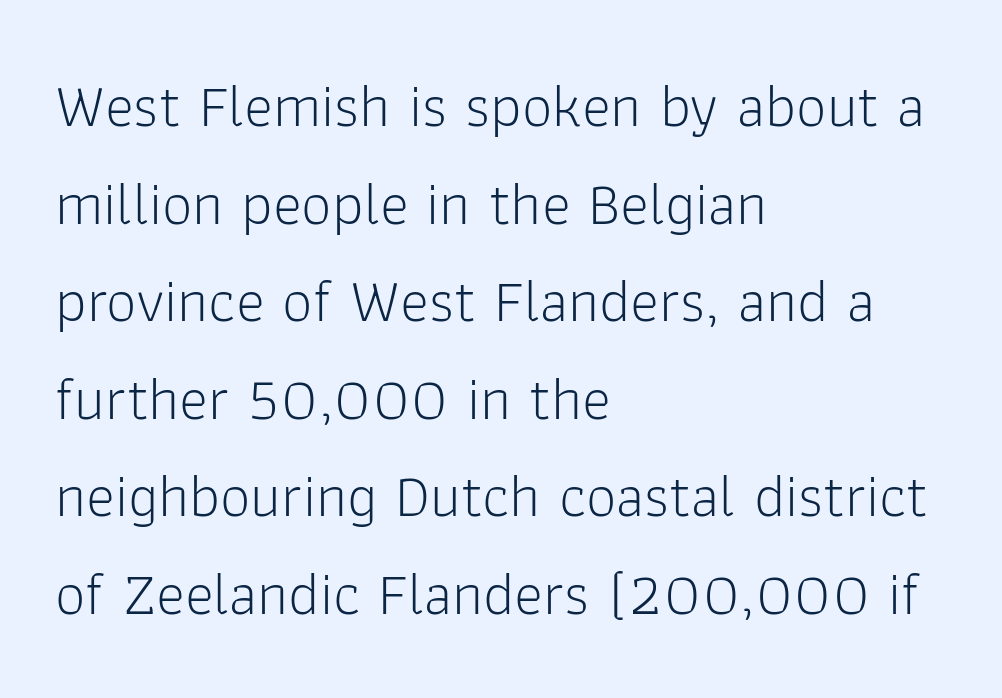
You could not count columns in this text — the font is proportionally spaced. Here the glyphs are tracked normally, forming tight word shapes. Is this a sans? Yes — the strokes have no serifs. Do the letters lean? They stand straight.
